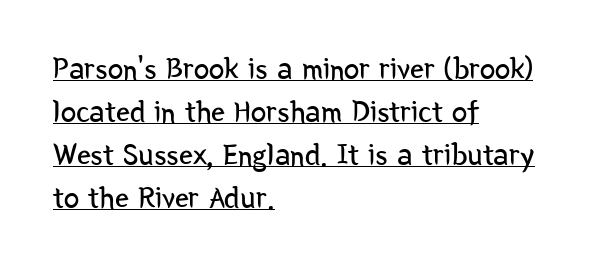
Q: Is the text bold? A: No.
Q: Is the text italic (slanted)? A: No, it is upright.
Q: Is the typeface a serif or a sans-serif typeface? A: Sans-serif.
Q: Is the text underlined? A: Yes.
Q: How is the paragraph aligned? A: Left-aligned.
Q: Is the spacing between letters normal or unusually wide? A: Normal.
Q: Is the spacing between lines tight, normal or loose? A: Normal.
Q: Width (condensed, normal, or wide)? A: Condensed.
Q: Stroke contrast? A: Low.
Q: x-height? A: Medium.
Q: Monospaced? A: No.
